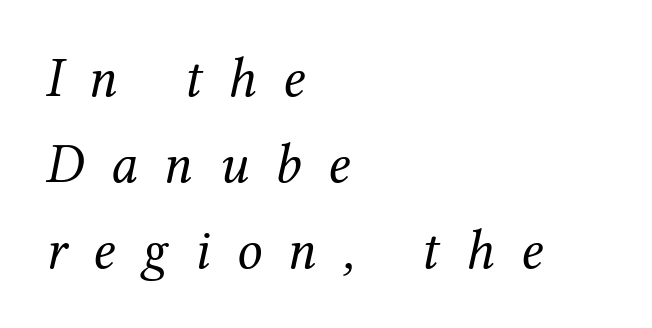
Q: Is the text bold? A: No.
Q: Is the text italic (slanted)? A: Yes, it leans right by about 12 degrees.
Q: Is the typeface a serif or a sans-serif typeface? A: Serif.
Q: Is the text underlined? A: No.
Q: How is the paragraph aligned? A: Left-aligned.
Q: Is the spacing between letters normal or unusually wide? A: Unusually wide.
Q: Is the spacing between lines tight, normal or loose? A: Normal.
Q: Width (condensed, normal, or wide)? A: Normal.
Q: Stroke contrast? A: Medium.
Q: x-height? A: Medium.
Q: Monospaced? A: No.
